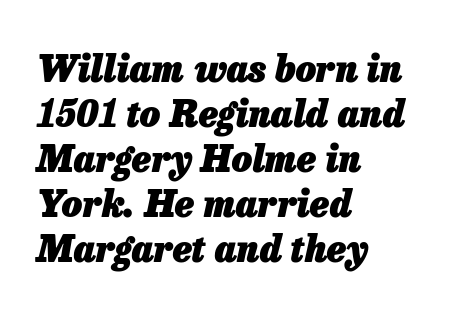
The passage shown is typed in a proportional face where columns would drift. The sample has been set heavy, in full bold. In CSS terms this would be text-align: left. Tracking value appears to be zero — textbook default spacing. The space directly below the letters is spotless.
